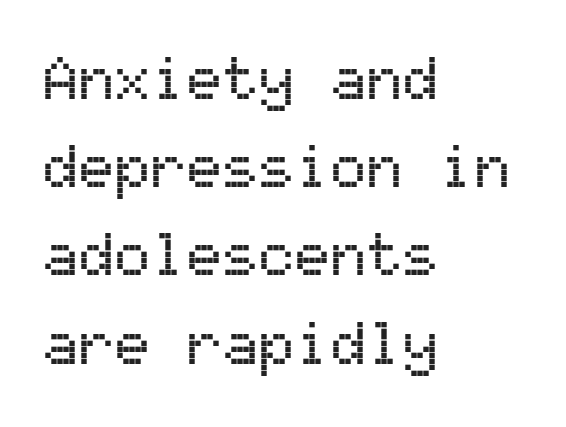
{"serif": "no", "italic": "no", "width": "normal", "stroke_contrast": "medium", "x_height": "medium", "monospaced": "yes", "underline": "no", "align": "left", "line_spacing": "normal", "line_spacing_ratio": 1.47, "letter_spacing": "normal", "letter_spacing_em": 0.0, "glyph_px": 60}
